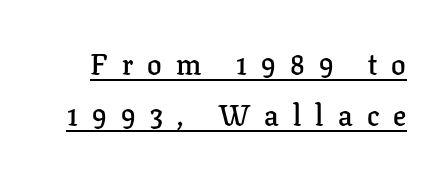
Firm but not heavy-handed strokes: this text is semibold. Glance below the letters and you will spot a drawn line. Character widths vary here, with narrow letters taking less room than wide ones. The designer went with a serif here, giving each stem small feet.
